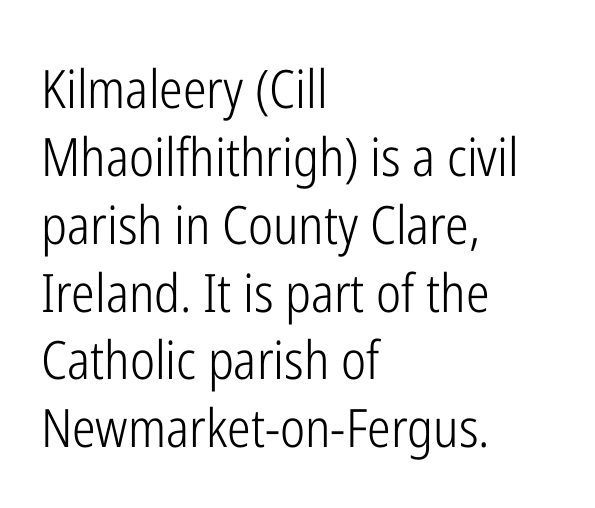
Q: Is the text bold? A: No.
Q: Is the text italic (slanted)? A: No, it is upright.
Q: Is the typeface a serif or a sans-serif typeface? A: Sans-serif.
Q: Is the text underlined? A: No.
Q: How is the paragraph aligned? A: Left-aligned.
Q: Is the spacing between letters normal or unusually wide? A: Normal.
Q: Is the spacing between lines tight, normal or loose? A: Normal.
Q: Width (condensed, normal, or wide)? A: Condensed.
Q: Stroke contrast? A: Low.
Q: x-height? A: Medium.
Q: Monospaced? A: No.
